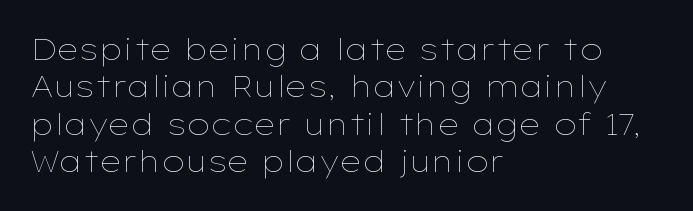
The image shows 30 px thin, wide type, upright; set left-aligned, normal line spacing (1.25x), normal letter spacing, not underlined; low stroke contrast and a medium x-height.
